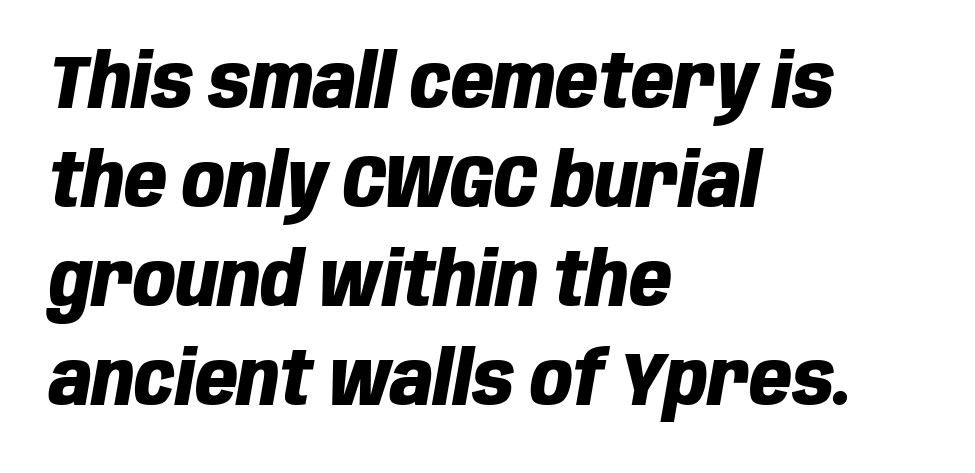
The image shows 74 px heavy, condensed type, italic (leaning right); set left-aligned, normal line spacing (1.34x), normal letter spacing, not underlined; low stroke contrast and a large x-height.
